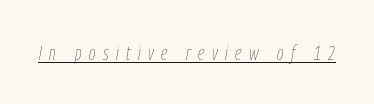
No extra ink here — the face is not bold. Short note: letters widely spaced. The rendered words wear a rule along their underside. The glyphs look as if they've been sheared to an angle.
